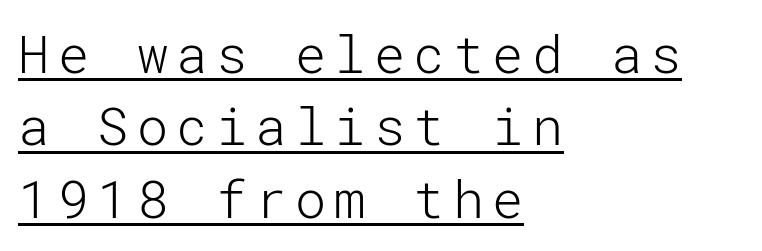
Q: Is the text bold? A: No.
Q: Is the text italic (slanted)? A: No, it is upright.
Q: Is the typeface a serif or a sans-serif typeface? A: Sans-serif.
Q: Is the text underlined? A: Yes.
Q: How is the paragraph aligned? A: Left-aligned.
Q: Is the spacing between lines tight, normal or loose? A: Normal.
Q: Width (condensed, normal, or wide)? A: Normal.
Q: Stroke contrast? A: Low.
Q: x-height? A: Medium.
